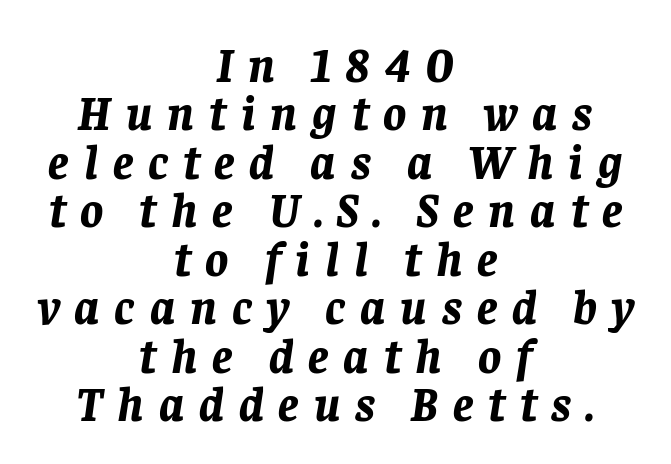
Q: Is the text bold? A: Yes.
Q: Is the text italic (slanted)? A: Yes, it leans right by about 8 degrees.
Q: Is the text underlined? A: No.
Q: How is the paragraph aligned? A: Centered.
Q: Is the spacing between letters normal or unusually wide? A: Unusually wide.
Q: Is the spacing between lines tight, normal or loose? A: Tight.
Q: Width (condensed, normal, or wide)? A: Normal.
Q: Stroke contrast? A: Low.
Q: x-height? A: Large.
Q: Monospaced? A: No.
